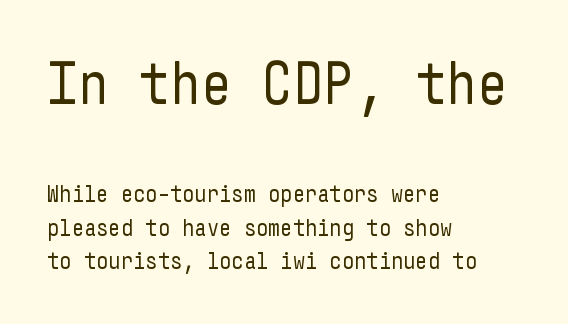
Q: Is the text bold? A: No.
Q: Is the text italic (slanted)? A: No, it is upright.
Q: Is the typeface a serif or a sans-serif typeface? A: Sans-serif.
Q: Is the text underlined? A: No.
Q: How is the paragraph aligned? A: Left-aligned.
Q: Is the spacing between letters normal or unusually wide? A: Normal.
Q: Is the spacing between lines tight, normal or loose? A: Normal.
Q: Which block of text is set in a larger size, the first (top) or the second (bottom)? A: The first (top) one.
Q: Width (condensed, normal, or wide)? A: Condensed.
Q: Stroke contrast? A: Low.
Q: x-height? A: Medium.
